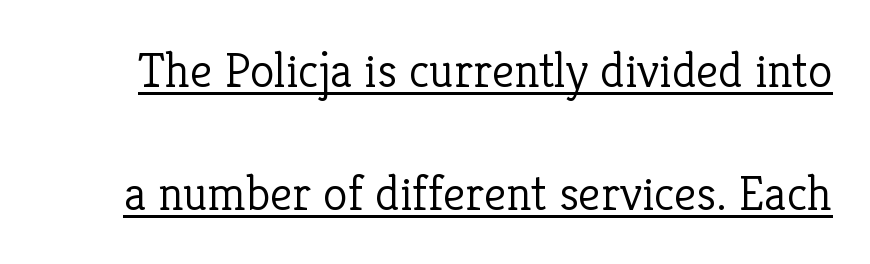
{"serif": "yes", "italic": "no", "bold": "no", "weight": "light", "width": "normal", "stroke_contrast": "low", "x_height": "medium", "monospaced": "no", "underline": "yes", "line_spacing": "loose", "line_spacing_ratio": 2.47, "letter_spacing": "normal", "letter_spacing_em": 0.0, "glyph_px": 50}
